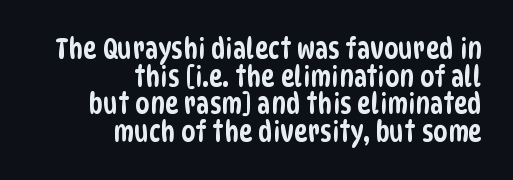
{"serif": "no", "width": "condensed", "stroke_contrast": "low", "x_height": "large", "monospaced": "no", "underline": "no", "align": "right", "line_spacing": "tight", "line_spacing_ratio": 0.95, "letter_spacing": "normal", "letter_spacing_em": 0.0, "glyph_px": 29}
